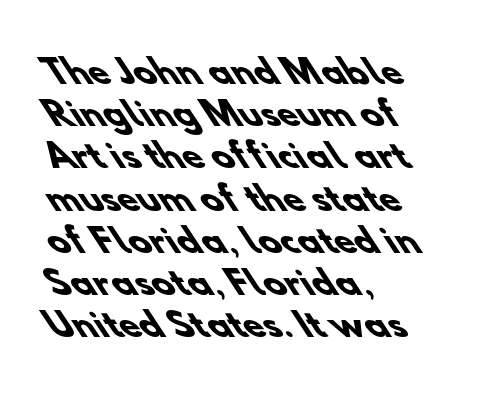
{"serif": "no", "bold": "yes", "weight": "heavy", "width": "normal", "stroke_contrast": "low", "x_height": "small", "monospaced": "no", "underline": "no", "align": "left", "line_spacing": "normal", "line_spacing_ratio": 1.28, "letter_spacing": "normal", "letter_spacing_em": 0.0, "glyph_px": 33}
